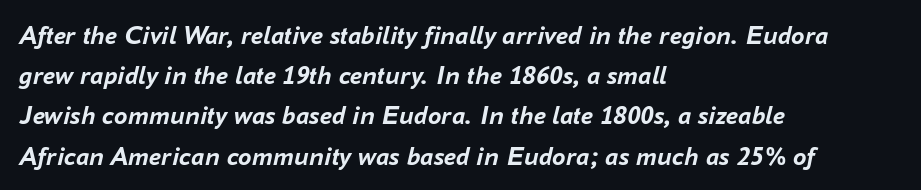
Q: Is the text bold? A: Yes.
Q: Is the text italic (slanted)? A: Yes, it leans right by about 16 degrees.
Q: Is the text underlined? A: No.
Q: How is the paragraph aligned? A: Left-aligned.
Q: Is the spacing between letters normal or unusually wide? A: Normal.
Q: Is the spacing between lines tight, normal or loose? A: Normal.
